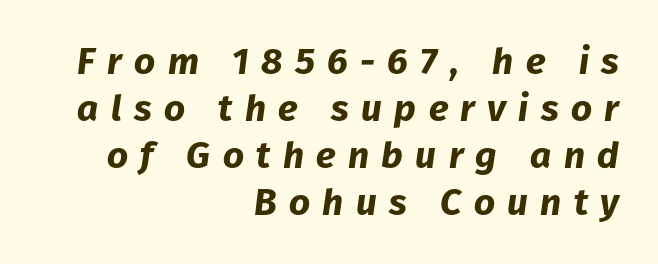
The letters are slanted; this is an italic face. Descenders hang freely into open space. The designer left line spacing at the default. These lines carry a lot of weight — the face is fully bold. Horizontal alignment here is rightward, an uncommon choice for prose. Each letter keeps its own natural width here, so spacing adapts to shape.
